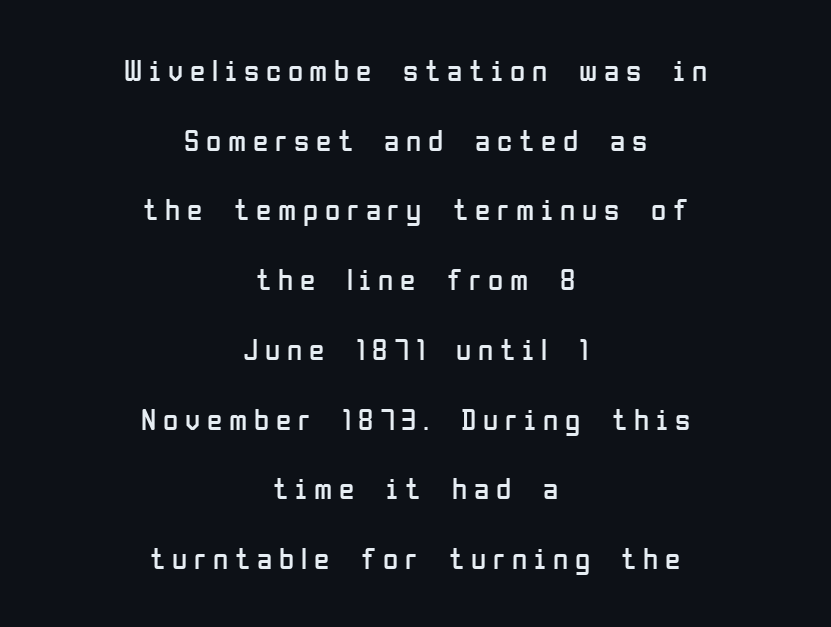
Q: Is the text bold? A: No.
Q: Is the text italic (slanted)? A: No, it is upright.
Q: Is the typeface a serif or a sans-serif typeface? A: Sans-serif.
Q: Is the text underlined? A: No.
Q: How is the paragraph aligned? A: Centered.
Q: Is the spacing between letters normal or unusually wide? A: Unusually wide.
Q: Is the spacing between lines tight, normal or loose? A: Loose.
Q: Width (condensed, normal, or wide)? A: Condensed.
Q: Stroke contrast? A: Low.
Q: x-height? A: Medium.
Q: Monospaced? A: No.
